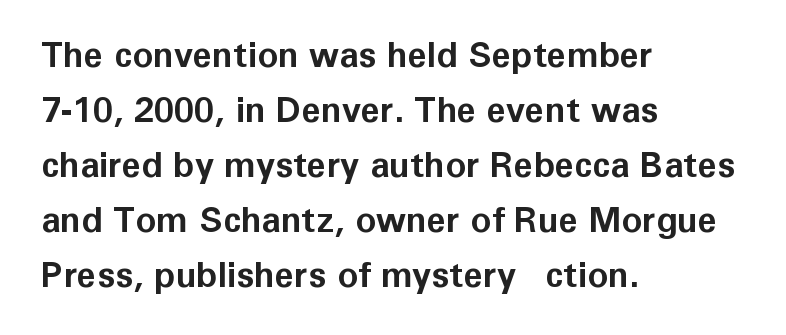
The image shows 35 px bold sans-serif type, upright; set left-aligned, normal line spacing (1.57x), normal letter spacing, not underlined; low stroke contrast and a medium x-height.
